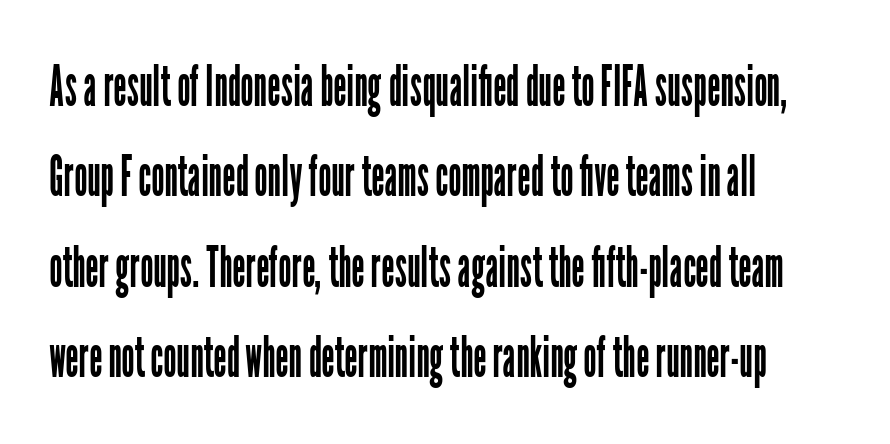
Q: Is the text bold? A: No.
Q: Is the text italic (slanted)? A: No, it is upright.
Q: Is the typeface a serif or a sans-serif typeface? A: Sans-serif.
Q: Is the text underlined? A: No.
Q: How is the paragraph aligned? A: Left-aligned.
Q: Is the spacing between letters normal or unusually wide? A: Normal.
Q: Is the spacing between lines tight, normal or loose? A: Normal.
Q: Width (condensed, normal, or wide)? A: Condensed.
Q: Stroke contrast? A: Low.
Q: x-height? A: Medium.
Q: Monospaced? A: No.
